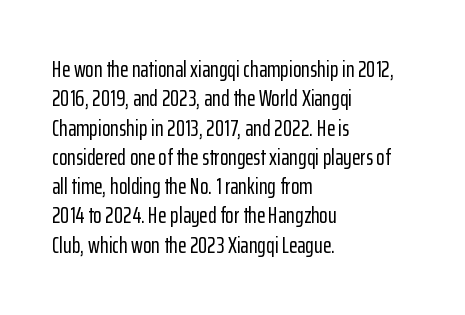
{"italic": "no", "underline": "no", "align": "left", "line_spacing": "normal", "line_spacing_ratio": 1.33, "letter_spacing": "normal", "letter_spacing_em": 0.0, "glyph_px": 22}
